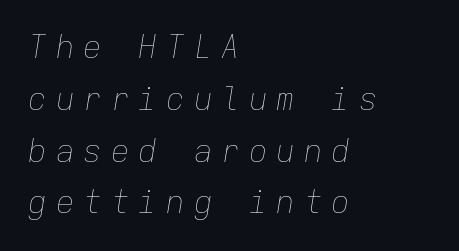
Q: Is the text bold? A: No.
Q: Is the text italic (slanted)? A: Yes, it leans right by about 9 degrees.
Q: Is the text underlined? A: No.
Q: How is the paragraph aligned? A: Left-aligned.
Q: Is the spacing between letters normal or unusually wide? A: Unusually wide.
Q: Is the spacing between lines tight, normal or loose? A: Normal.
Q: Width (condensed, normal, or wide)? A: Normal.
Q: Stroke contrast? A: Low.
Q: x-height? A: Medium.
Q: Monospaced? A: Yes.
